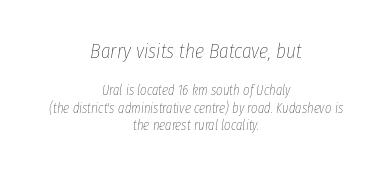
Q: Is the text bold? A: No.
Q: Is the text italic (slanted)? A: Yes, it leans right by about 8 degrees.
Q: Is the text underlined? A: No.
Q: How is the paragraph aligned? A: Centered.
Q: Is the spacing between letters normal or unusually wide? A: Normal.
Q: Is the spacing between lines tight, normal or loose? A: Normal.
Q: Which block of text is set in a larger size, the first (top) or the second (bottom)? A: The first (top) one.
